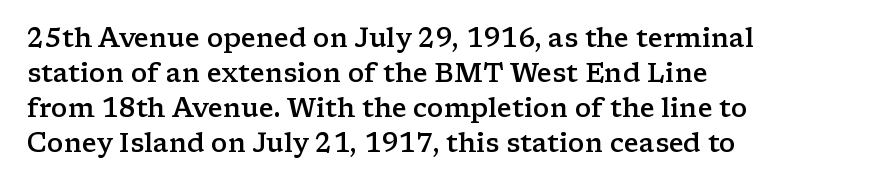
The image shows 26 px text type, upright; set left-aligned, normal line spacing (1.34x), normal letter spacing, not underlined.
